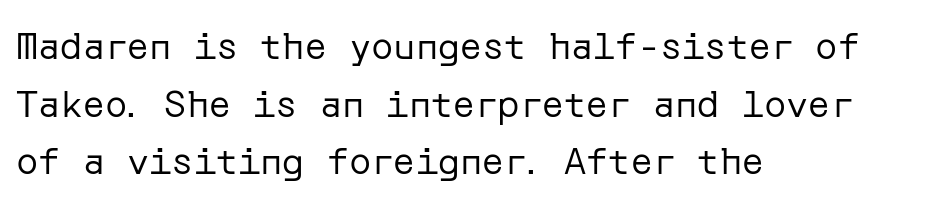
This rendering features lettering with no underline. These glyphs show unthickened strokes, regular width or finer. Alignment: flush left. These lines sit exactly where default settings would place them.
